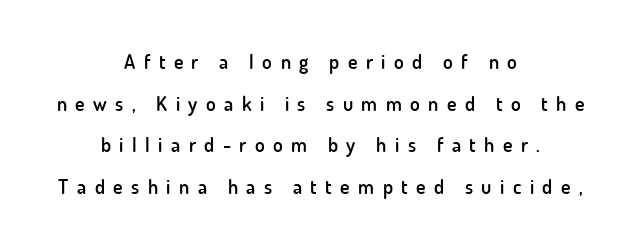
Check under the words: just untouched page. Compared with a flush-left layout, this one balances lines on the center instead. The rendering inserts visible extra space after every character. The rendering uses a semibold face; strokes are thickened but not to full bold.
